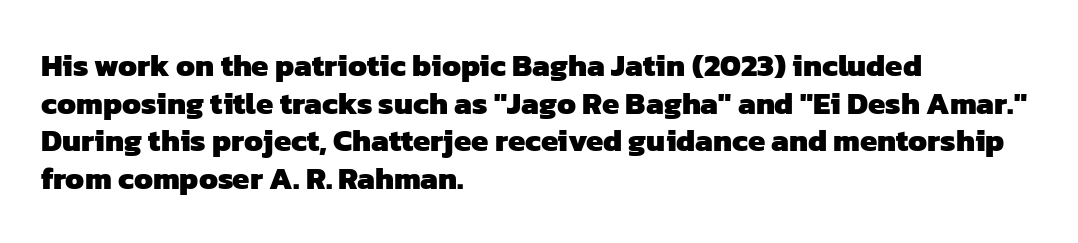
Spacing verdict: proportional, widths tailored to each character. No extra tracking has been applied to these lines. As a designer I'd log this as weight 700, bold. The passage is arranged the way most books set body copy — flush left. The strip under each line holds only bare page. The typeface chosen for these lines omits serifs.
